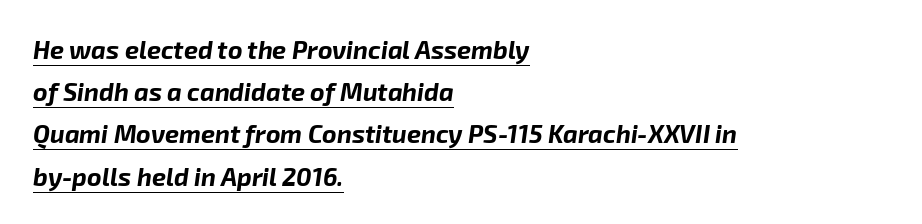
Q: Is the text bold? A: Yes.
Q: Is the text italic (slanted)? A: Yes, it leans right by about 8 degrees.
Q: Is the text underlined? A: Yes.
Q: How is the paragraph aligned? A: Left-aligned.
Q: Is the spacing between letters normal or unusually wide? A: Normal.
Q: Is the spacing between lines tight, normal or loose? A: Normal.
